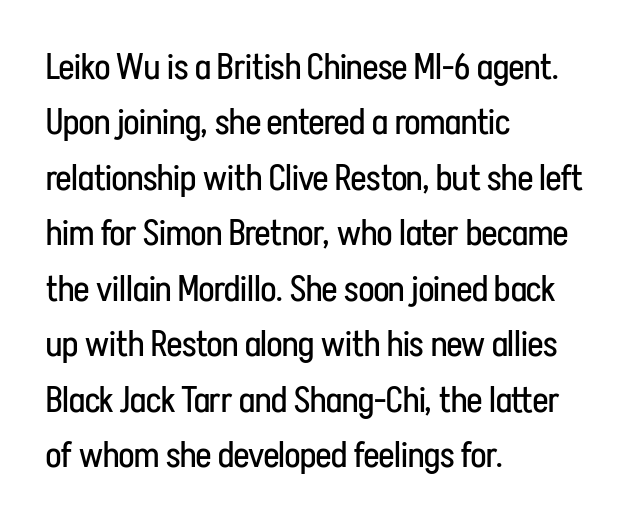
Q: Is the text bold? A: No.
Q: Is the text italic (slanted)? A: No, it is upright.
Q: Is the typeface a serif or a sans-serif typeface? A: Sans-serif.
Q: Is the text underlined? A: No.
Q: How is the paragraph aligned? A: Left-aligned.
Q: Is the spacing between letters normal or unusually wide? A: Normal.
Q: Is the spacing between lines tight, normal or loose? A: Normal.
Q: Width (condensed, normal, or wide)? A: Condensed.
Q: Stroke contrast? A: Low.
Q: x-height? A: Medium.
Q: Monospaced? A: No.
